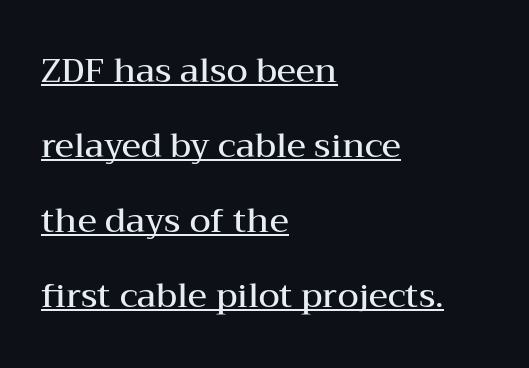
{"serif": "yes", "italic": "no", "bold": "semi", "weight": "semibold", "width": "wide", "stroke_contrast": "medium", "x_height": "medium", "monospaced": "no", "underline": "yes", "align": "left", "line_spacing": "loose", "line_spacing_ratio": 2.21, "letter_spacing": "normal", "letter_spacing_em": 0.0, "glyph_px": 34}
